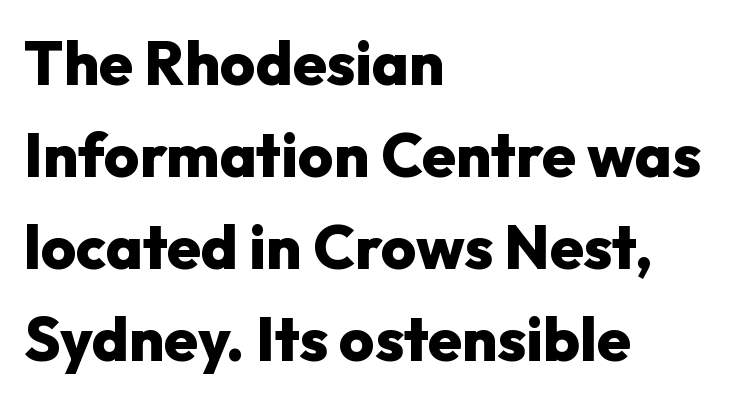
Q: Is the text bold? A: Yes.
Q: Is the text italic (slanted)? A: No, it is upright.
Q: Is the typeface a serif or a sans-serif typeface? A: Sans-serif.
Q: Is the text underlined? A: No.
Q: How is the paragraph aligned? A: Left-aligned.
Q: Is the spacing between letters normal or unusually wide? A: Normal.
Q: Is the spacing between lines tight, normal or loose? A: Normal.
Q: Width (condensed, normal, or wide)? A: Normal.
Q: Stroke contrast? A: Low.
Q: x-height? A: Medium.
Q: Monospaced? A: No.
